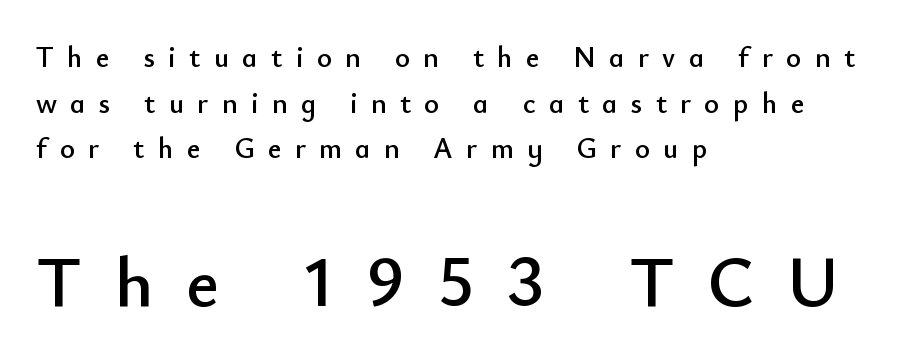
{"serif": "no", "italic": "no", "width": "normal", "stroke_contrast": "low", "x_height": "small", "monospaced": "no", "underline": "no", "align": "left", "line_spacing": "normal", "line_spacing_ratio": 1.57, "letter_spacing": "wide", "letter_spacing_em": 0.46, "larger_block": "second", "size_ratio": 2.48, "glyph_px": 72}
